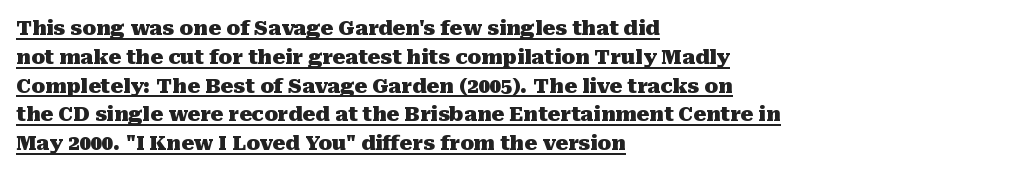
Q: Is the text bold? A: Yes.
Q: Is the text italic (slanted)? A: No, it is upright.
Q: Is the text underlined? A: Yes.
Q: How is the paragraph aligned? A: Left-aligned.
Q: Is the spacing between letters normal or unusually wide? A: Normal.
Q: Is the spacing between lines tight, normal or loose? A: Normal.
